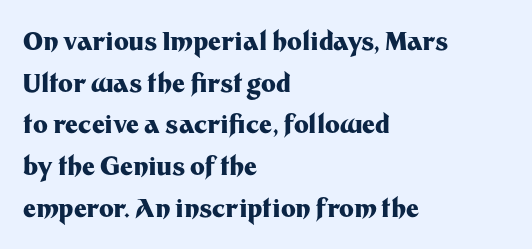
{"italic": "no", "bold": "yes", "underline": "no", "align": "left", "line_spacing": "normal", "line_spacing_ratio": 1.67, "letter_spacing": "normal", "letter_spacing_em": 0.0, "glyph_px": 25}
